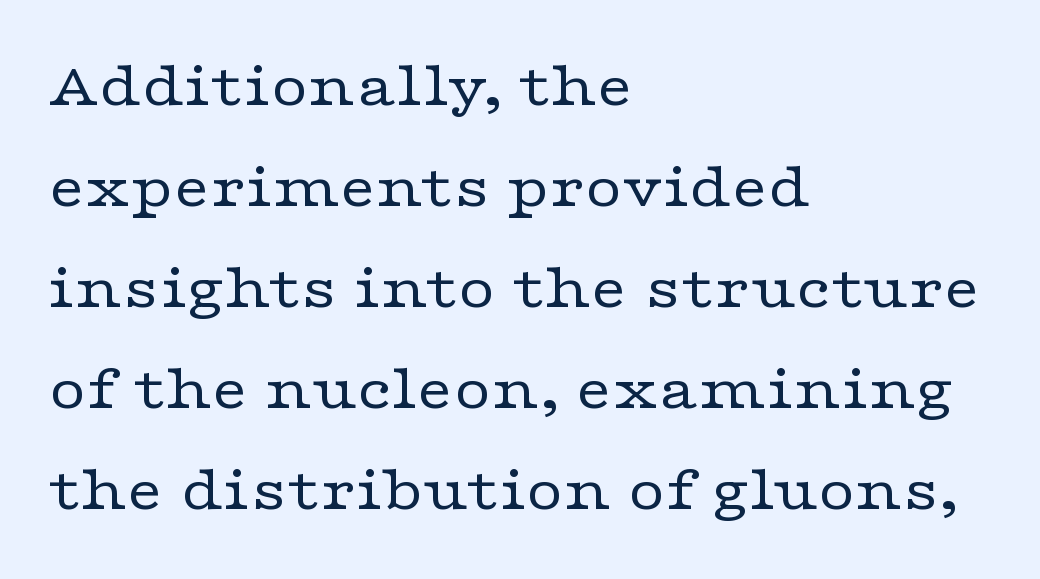
{"serif": "yes", "italic": "no", "bold": "no", "weight": "regular", "width": "wide", "stroke_contrast": "low", "x_height": "medium", "monospaced": "no", "underline": "no", "align": "left", "line_spacing": "normal", "line_spacing_ratio": 1.58, "letter_spacing": "normal", "letter_spacing_em": 0.0, "glyph_px": 64}
